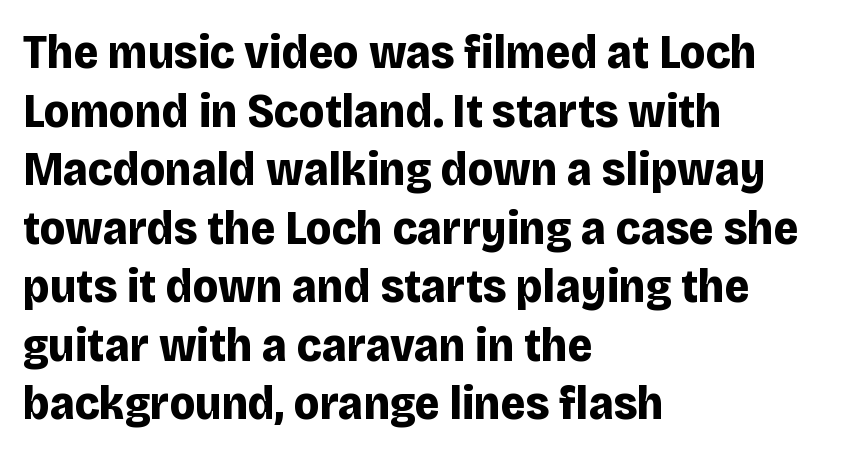
{"serif": "no", "italic": "no", "bold": "yes", "weight": "bold", "width": "normal", "stroke_contrast": "low", "x_height": "large", "monospaced": "no", "underline": "no", "align": "left", "line_spacing_ratio": 1.22, "letter_spacing": "normal", "letter_spacing_em": 0.0, "glyph_px": 48}
